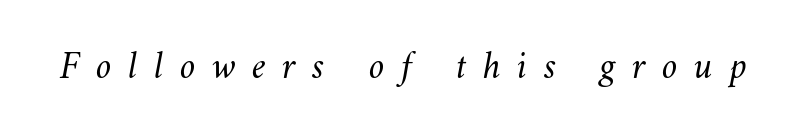
Q: Is the text bold? A: No.
Q: Is the text underlined? A: No.
Q: Is the spacing between letters normal or unusually wide? A: Unusually wide.
Q: Width (condensed, normal, or wide)? A: Normal.
Q: Stroke contrast? A: Medium.
Q: x-height? A: Small.
Q: Monospaced? A: No.
